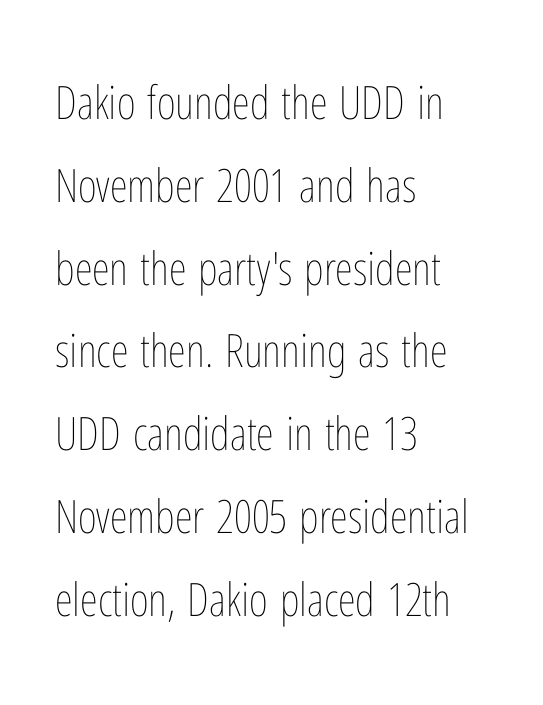
The image shows 46 px thin, condensed type, upright; set left-aligned, line spacing 1.8x, normal letter spacing, not underlined; low stroke contrast and a medium x-height.
